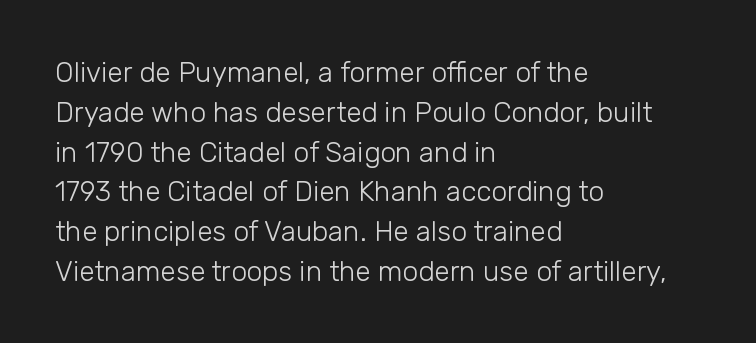
{"serif": "no", "italic": "no", "bold": "no", "weight": "light", "width": "normal", "stroke_contrast": "low", "x_height": "medium", "monospaced": "no", "underline": "no", "align": "left", "line_spacing": "normal", "line_spacing_ratio": 1.42, "letter_spacing": "normal", "letter_spacing_em": 0.0, "glyph_px": 28}
